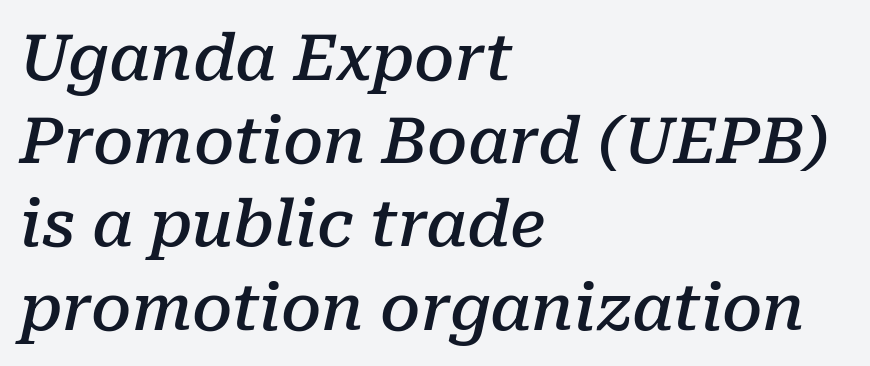
Looks like regular typesetting: each glyph gets only the width it needs. Typographic density is moderately raised because the face is semibold. Observe the serifs anchoring each vertical stroke in this sample. The string is rendered with underlining switched off.
